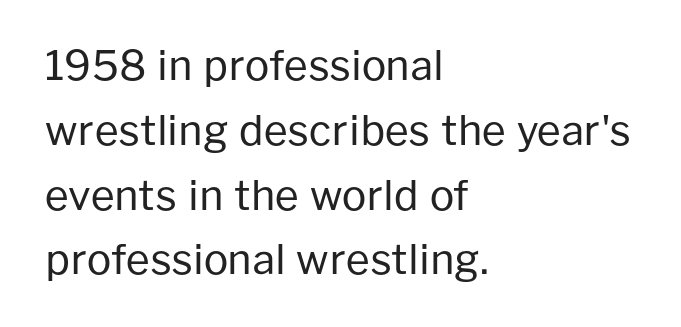
The specimen reads as upright at a glance. The passage shown is not underscored anywhere. Looks like regular typesetting: each glyph gets only the width it needs. The characters display no serif detailing; their extremities are plain.
